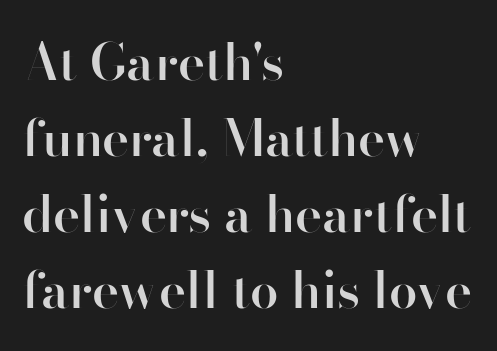
{"serif": "no", "italic": "no", "bold": "semi", "weight": "semibold", "width": "normal", "stroke_contrast": "high", "x_height": "small", "monospaced": "no", "underline": "no", "align": "left", "line_spacing": "normal", "line_spacing_ratio": 1.49, "letter_spacing": "normal", "letter_spacing_em": 0.0, "glyph_px": 51}
